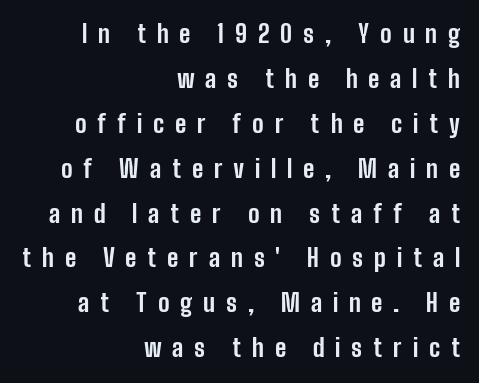
Q: Is the text bold? A: Yes.
Q: Is the text italic (slanted)? A: No, it is upright.
Q: Is the text underlined? A: No.
Q: How is the paragraph aligned? A: Right-aligned.
Q: Is the spacing between letters normal or unusually wide? A: Unusually wide.
